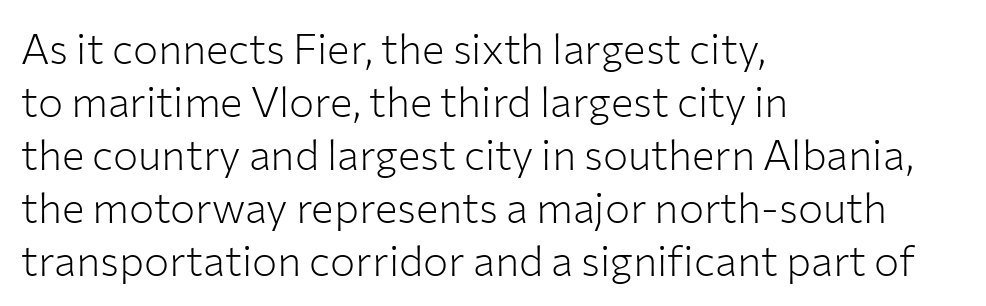
The image shows 42 px light sans-serif type, upright; set left-aligned, normal line spacing (1.26x), normal letter spacing, not underlined; low stroke contrast and a medium x-height.
